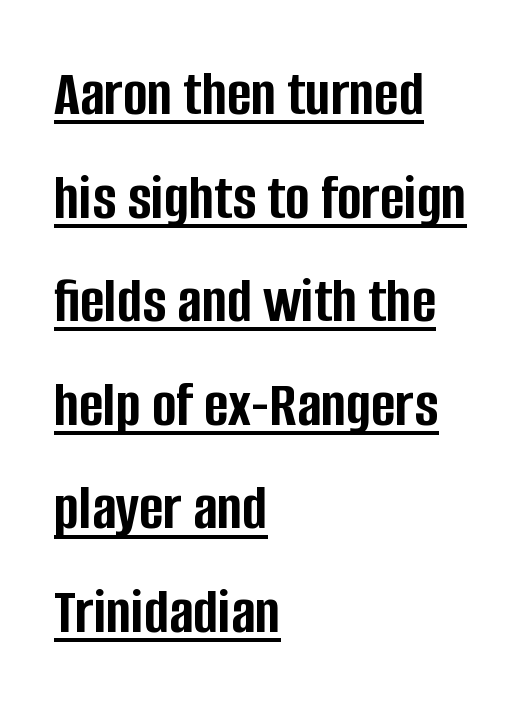
Q: Is the text bold? A: Yes.
Q: Is the text italic (slanted)? A: No, it is upright.
Q: Is the typeface a serif or a sans-serif typeface? A: Sans-serif.
Q: Is the text underlined? A: Yes.
Q: How is the paragraph aligned? A: Left-aligned.
Q: Is the spacing between letters normal or unusually wide? A: Normal.
Q: Is the spacing between lines tight, normal or loose? A: Normal.
Q: Width (condensed, normal, or wide)? A: Condensed.
Q: Stroke contrast? A: Low.
Q: x-height? A: Large.
Q: Monospaced? A: No.
